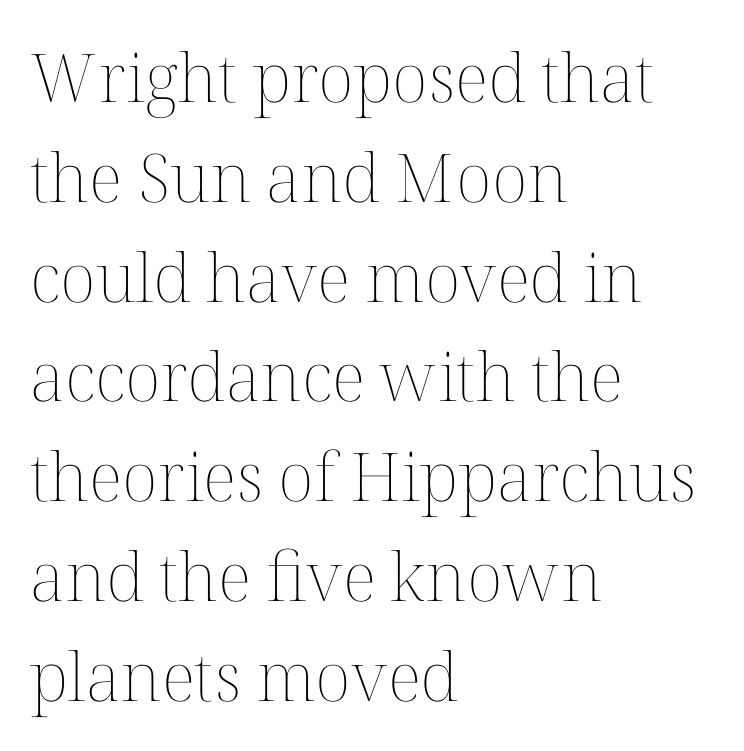
The image shows 67 px thin type, upright; set left-aligned, normal line spacing (1.49x), normal letter spacing, not underlined; medium stroke contrast and a medium x-height.
